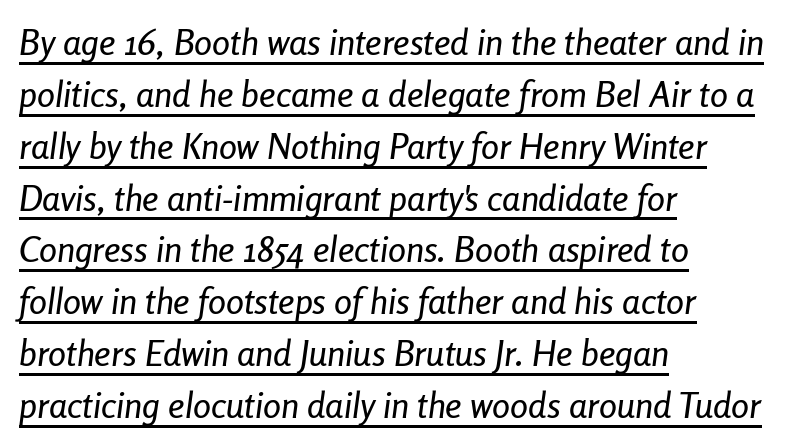
Think of a printed novel: that variable character pitch is what you see here. Is the type slanted? Yes — the strokes lean at a clear angle. Short and long lines alike share a common starting point at left. Letter spacing: default.
